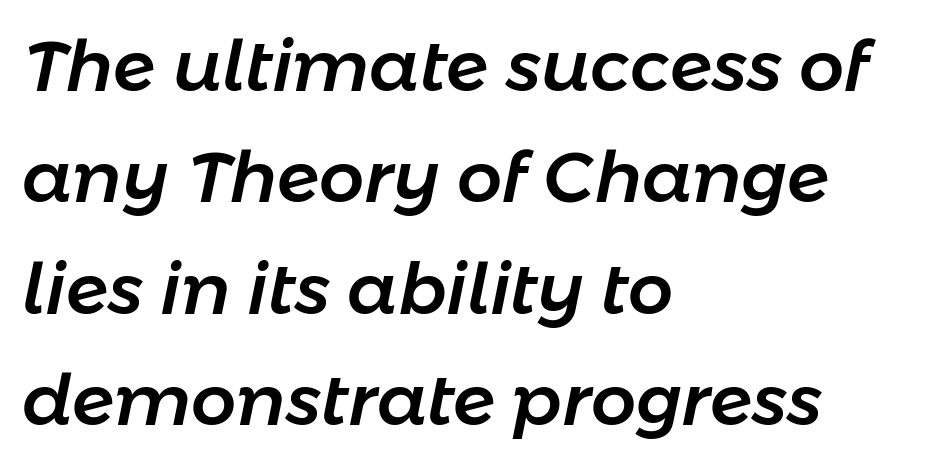
Q: Is the text italic (slanted)? A: Yes, it leans right by about 11 degrees.
Q: Is the text underlined? A: No.
Q: How is the paragraph aligned? A: Left-aligned.
Q: Is the spacing between letters normal or unusually wide? A: Normal.
Q: Is the spacing between lines tight, normal or loose? A: Normal.
Q: Width (condensed, normal, or wide)? A: Normal.
Q: Stroke contrast? A: Low.
Q: x-height? A: Medium.
Q: Monospaced? A: No.
